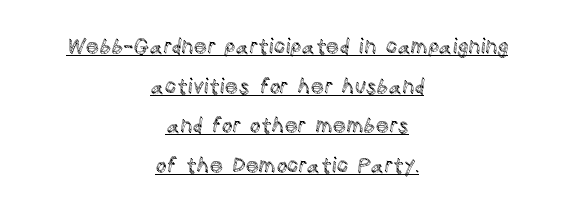
Glyph-to-glyph distance matches everyday printed text. A centered setting, common on invitations and titles, is used for this passage. The passage shown is underscored from start to finish.
